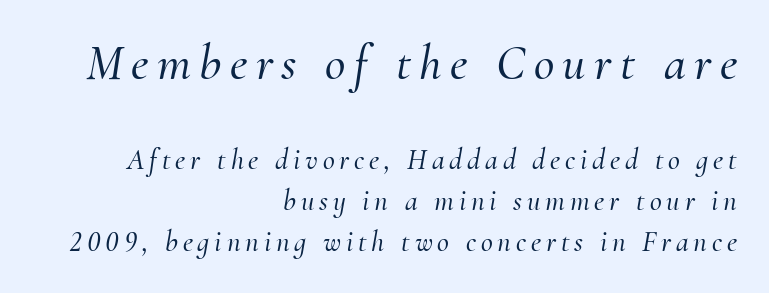
The image shows 50 px serif type, italic (leaning right); set right-aligned, normal line spacing (1.41x), not underlined; the first (top) block is 1.72x larger; medium stroke contrast and a small x-height.
